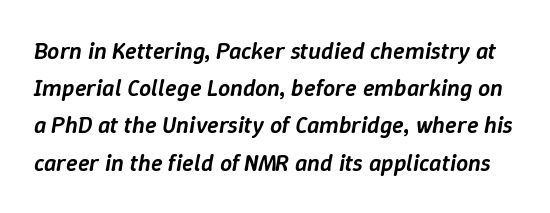
Q: Is the text bold? A: Semi-bold.
Q: Is the text italic (slanted)? A: Yes, it leans right by about 9 degrees.
Q: Is the text underlined? A: No.
Q: Is the spacing between letters normal or unusually wide? A: Normal.
Q: Is the spacing between lines tight, normal or loose? A: Normal.
